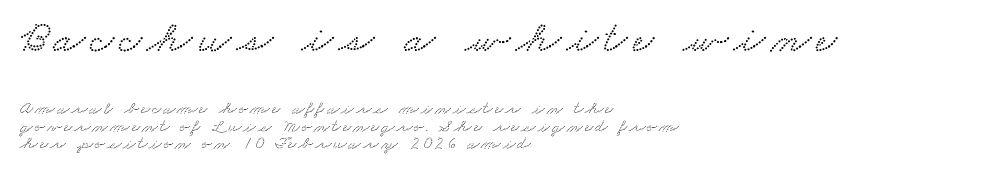
Q: Is the typeface a serif or a sans-serif typeface? A: Serif.
Q: Is the text underlined? A: No.
Q: How is the paragraph aligned? A: Left-aligned.
Q: Is the spacing between lines tight, normal or loose? A: Tight.
Q: Which block of text is set in a larger size, the first (top) or the second (bottom)? A: The first (top) one.
Q: Width (condensed, normal, or wide)? A: Wide.
Q: Stroke contrast? A: Low.
Q: x-height? A: Small.
Q: Monospaced? A: No.
